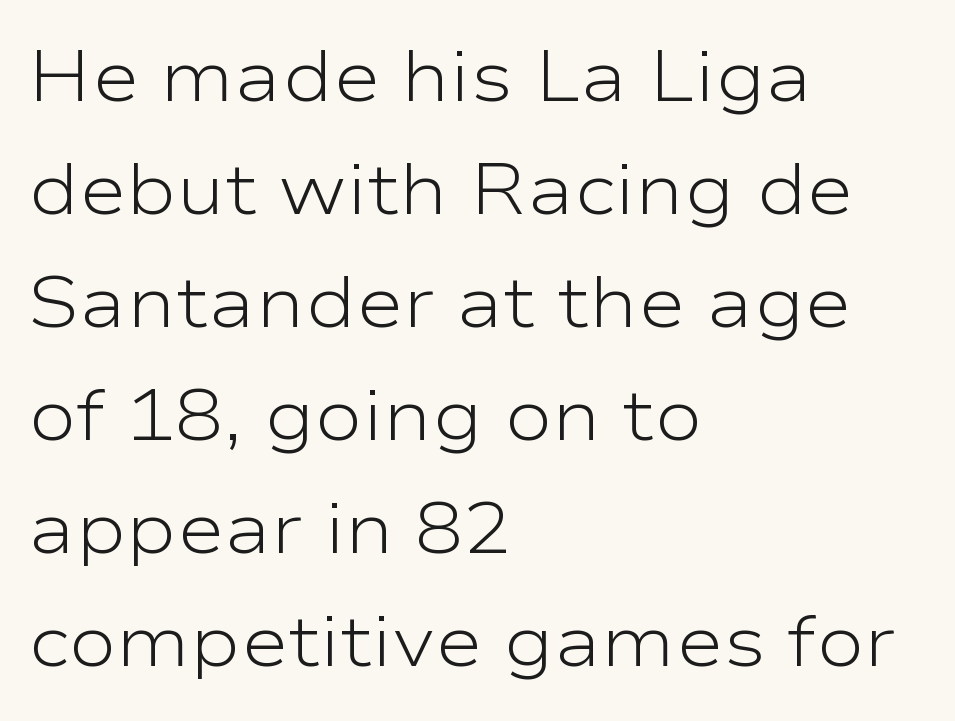
The font's upright variant was chosen for this text. Anything drawn beneath the words? Only blank space. Weight: in the light-to-regular range. Letterform terminals end flat and unadorned throughout the passage. Notice how the passage keeps a crisp vertical edge on the left only. The passage shown stacks its lines at a standard gap.
